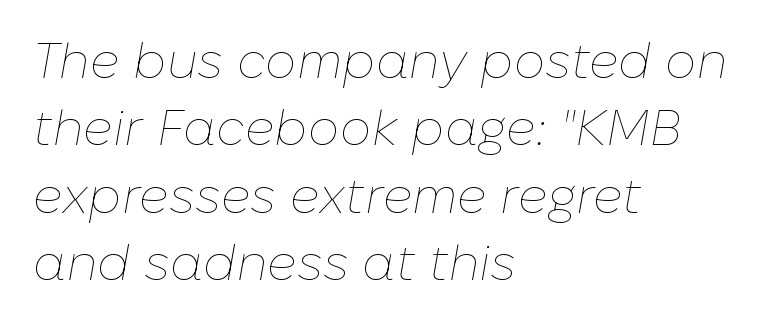
Q: Is the text bold? A: No.
Q: Is the text italic (slanted)? A: Yes, it leans right by about 10 degrees.
Q: Is the text underlined? A: No.
Q: How is the paragraph aligned? A: Left-aligned.
Q: Is the spacing between letters normal or unusually wide? A: Normal.
Q: Is the spacing between lines tight, normal or loose? A: Normal.
Q: Width (condensed, normal, or wide)? A: Normal.
Q: Stroke contrast? A: Low.
Q: x-height? A: Medium.
Q: Monospaced? A: No.
